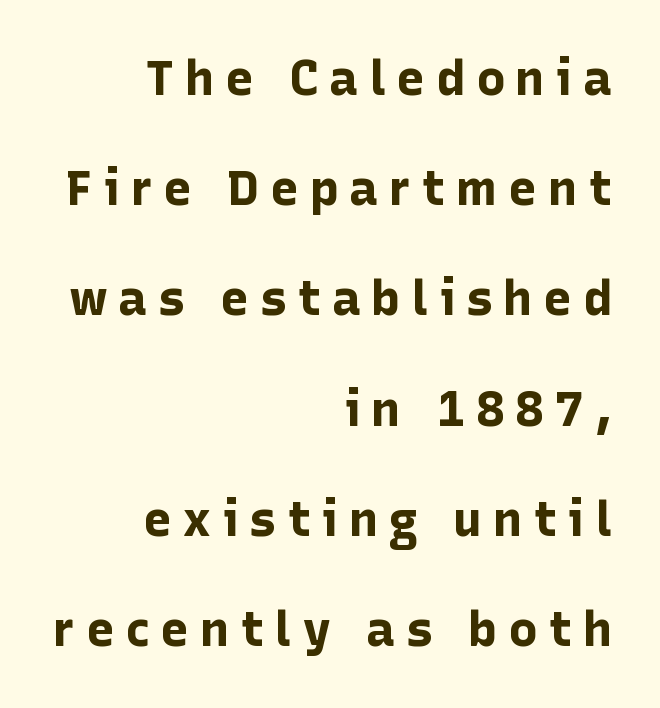
{"serif": "no", "italic": "no", "bold": "yes", "weight": "bold", "width": "normal", "stroke_contrast": "low", "x_height": "medium", "monospaced": "no", "underline": "no", "align": "right", "line_spacing": "loose", "line_spacing_ratio": 2.25, "letter_spacing": "wide", "letter_spacing_em": 0.21, "glyph_px": 49}
